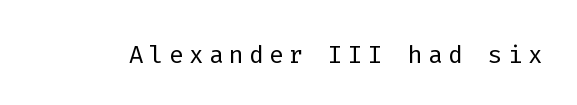
The image shows 34 px light sans-serif type, upright, monospaced; set not underlined; low stroke contrast and a medium x-height.
